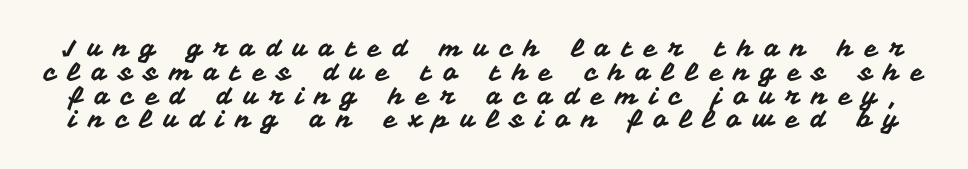
Check the space under the baseline: it is left empty. Does extra space separate the letters? Yes, quite a lot of it. Horizontal bands of white between lines are thin slivers.
